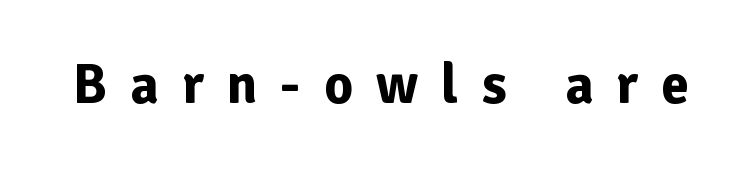
Q: Is the text bold? A: Yes.
Q: Is the text italic (slanted)? A: No, it is upright.
Q: Is the typeface a serif or a sans-serif typeface? A: Sans-serif.
Q: Is the text underlined? A: No.
Q: Is the spacing between letters normal or unusually wide? A: Unusually wide.
Q: Width (condensed, normal, or wide)? A: Normal.
Q: Stroke contrast? A: Low.
Q: x-height? A: Medium.
Q: Monospaced? A: No.
